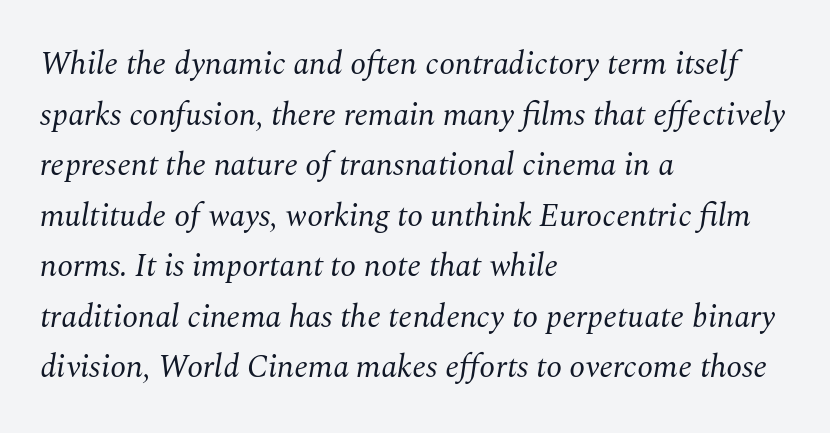
{"serif": "yes", "italic": "yes", "lean": "right", "slant_degrees": 10, "bold": "no", "weight": "regular", "width": "normal", "stroke_contrast": "medium", "x_height": "medium", "monospaced": "no", "underline": "no", "align": "left", "line_spacing": "normal", "line_spacing_ratio": 1.58, "letter_spacing": "normal", "letter_spacing_em": 0.0, "glyph_px": 32}
